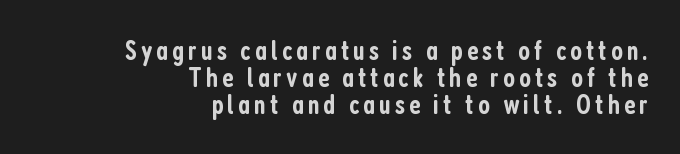
{"serif": "no", "italic": "no", "bold": "semi", "weight": "semibold", "width": "condensed", "stroke_contrast": "low", "x_height": "medium", "monospaced": "no", "underline": "no", "align": "right", "line_spacing": "tight", "line_spacing_ratio": 0.97, "glyph_px": 28}
